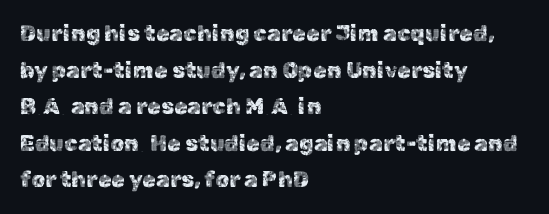
Compared with typical body copy, the letter spacing here is the same. The space directly below the letters is spotless. This sample uses an upright cut, with every glyph sitting square on the baseline. These lines stack with their left ends in a neat column. Summary of vertical rhythm: regular, with standard interline spacing.
